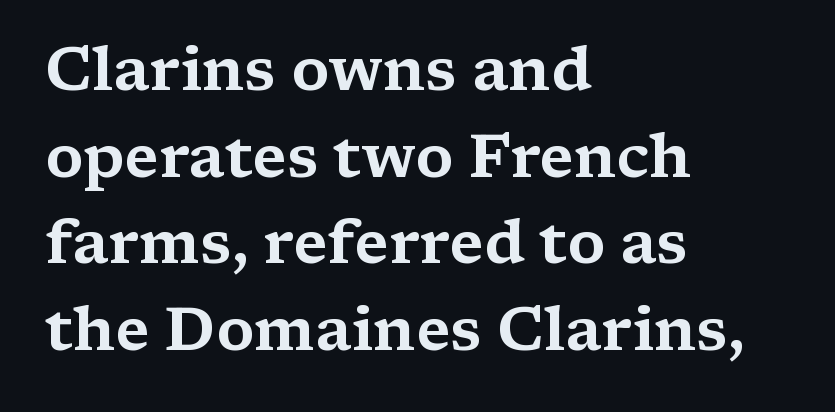
{"serif": "yes", "italic": "no", "width": "wide", "stroke_contrast": "medium", "x_height": "medium", "monospaced": "no", "underline": "no", "align": "left", "line_spacing": "normal", "line_spacing_ratio": 1.42, "letter_spacing": "normal", "letter_spacing_em": 0.0, "glyph_px": 61}
